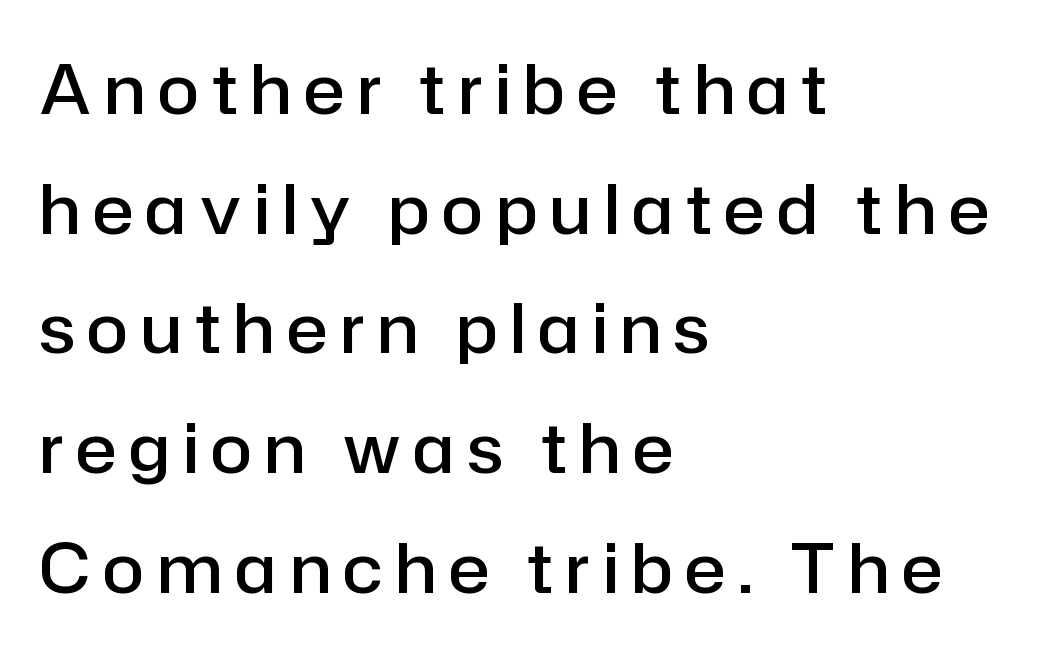
Q: Is the text bold? A: Semi-bold.
Q: Is the text italic (slanted)? A: No, it is upright.
Q: Is the typeface a serif or a sans-serif typeface? A: Sans-serif.
Q: Is the text underlined? A: No.
Q: How is the paragraph aligned? A: Left-aligned.
Q: Width (condensed, normal, or wide)? A: Normal.
Q: Stroke contrast? A: Low.
Q: x-height? A: Medium.
Q: Monospaced? A: No.
